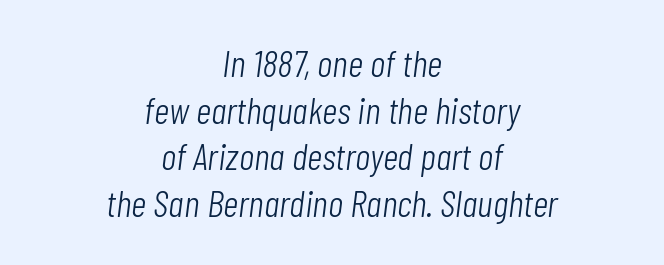
The image shows 38 px light, condensed type, italic (leaning right); set centered, line spacing 1.23x, normal letter spacing, not underlined; low stroke contrast and a medium x-height.
